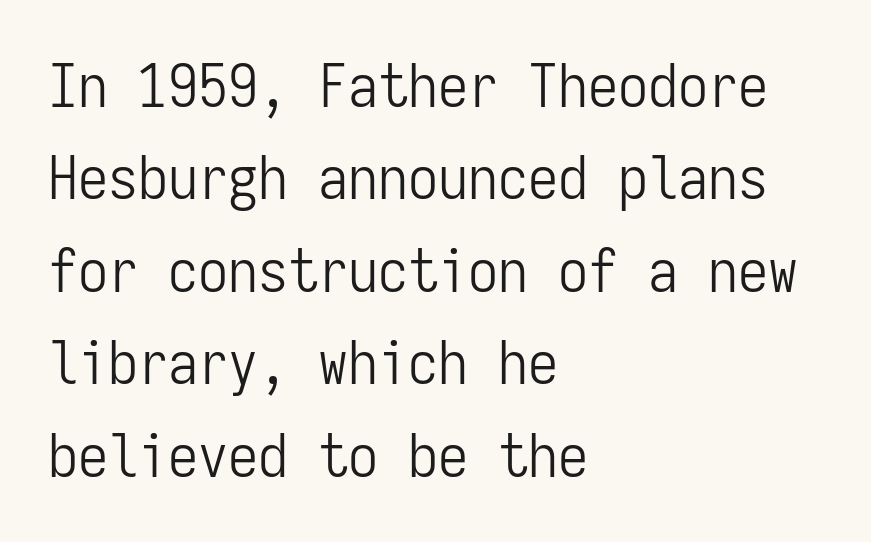
{"serif": "no", "italic": "no", "bold": "no", "weight": "light", "width": "condensed", "stroke_contrast": "low", "x_height": "medium", "monospaced": "yes", "underline": "no", "align": "left", "line_spacing": "normal", "line_spacing_ratio": 1.54, "letter_spacing": "normal", "letter_spacing_em": 0.0, "glyph_px": 60}
